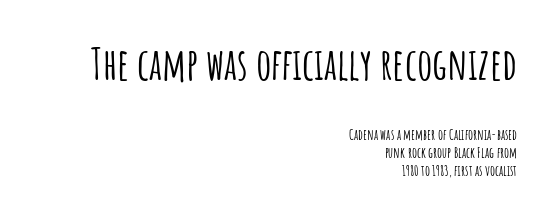
{"serif": "no", "italic": "no", "width": "condensed", "stroke_contrast": "low", "x_height": "large", "monospaced": "no", "underline": "no", "align": "right", "line_spacing": "normal", "line_spacing_ratio": 1.27, "letter_spacing": "normal", "letter_spacing_em": 0.0, "larger_block": "first", "size_ratio": 3.07, "glyph_px": 43}
